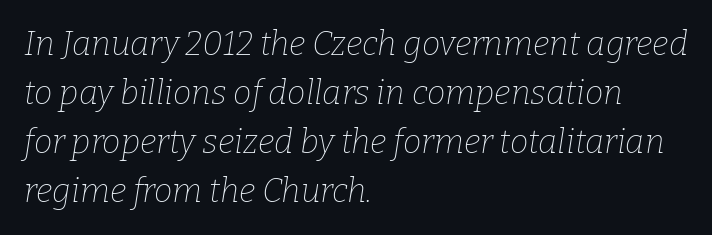
The image shows 33 px thin serif type, italic (leaning right); set left-aligned, normal line spacing (1.48x), normal letter spacing, not underlined; low stroke contrast and a medium x-height.
